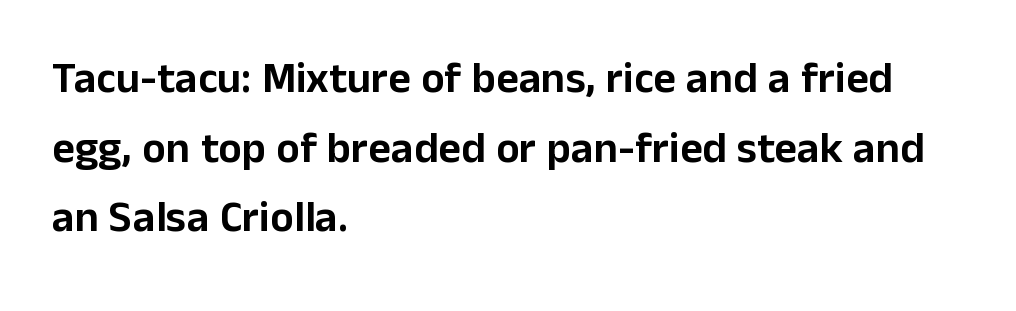
Short and long lines alike share a common starting point at left. Line spacing here is normal. Rendered with straight, roman letterforms. Is the letter spacing exaggerated? No — it looks like the ordinary default.
